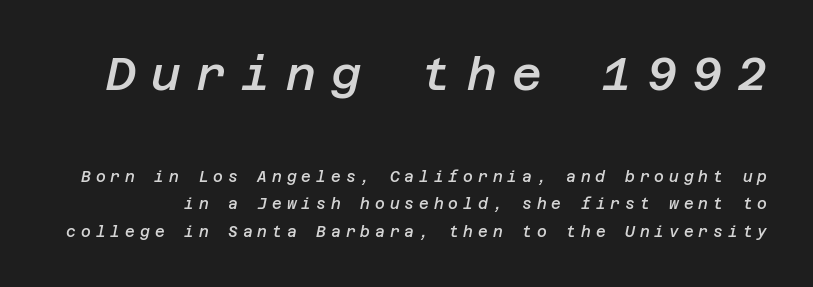
The image shows 46 px semibold type, italic (leaning right); set line spacing 1.83x, unusually wide letter spacing (+0.33 em), not underlined; the first (top) block is 3.07x larger; low stroke contrast and a large x-height.
